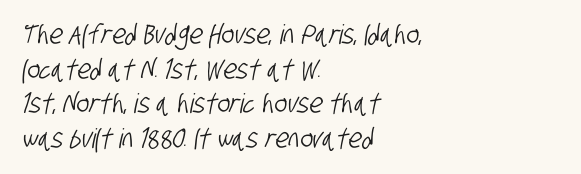
The image shows 27 px text type; set left-aligned, normal line spacing (1.28x), normal letter spacing, not underlined.
